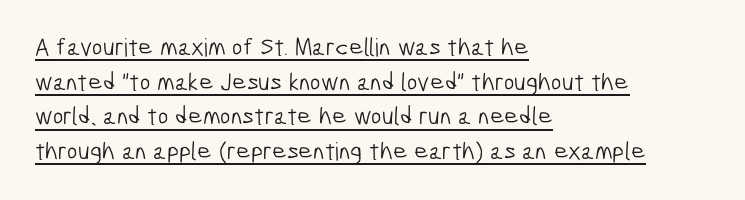
The rendering keeps characters at their native spacing. The rag falls on the right side of this text block. Quick note: interline space is typical. Think standard paragraph weight, or any step lighter than that. In designer terms, the underline attribute is active on this setting.
